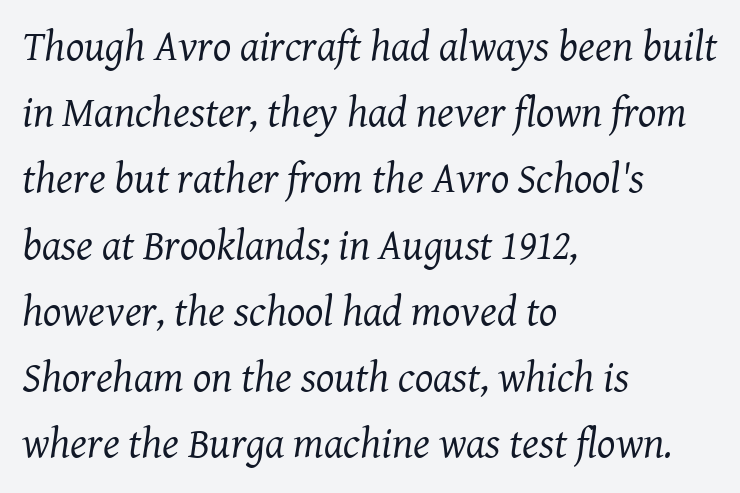
Q: Is the text bold? A: No.
Q: Is the text italic (slanted)? A: Yes, it leans right by about 8 degrees.
Q: Is the typeface a serif or a sans-serif typeface? A: Serif.
Q: Is the text underlined? A: No.
Q: How is the paragraph aligned? A: Left-aligned.
Q: Is the spacing between letters normal or unusually wide? A: Normal.
Q: Is the spacing between lines tight, normal or loose? A: Normal.
Q: Width (condensed, normal, or wide)? A: Normal.
Q: Stroke contrast? A: Medium.
Q: x-height? A: Medium.
Q: Monospaced? A: No.
